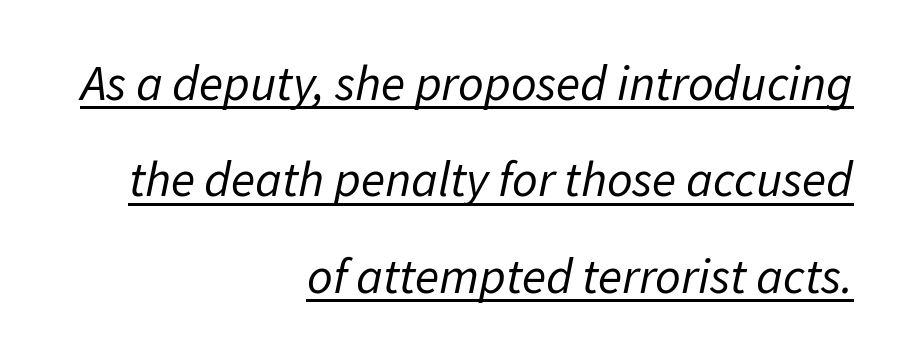
{"italic": "yes", "lean": "right", "slant_degrees": 11, "bold": "no", "weight": "regular", "width": "normal", "stroke_contrast": "low", "x_height": "medium", "monospaced": "no", "underline": "yes", "align": "right", "line_spacing": "loose", "line_spacing_ratio": 1.93, "letter_spacing": "normal", "letter_spacing_em": 0.0, "glyph_px": 50}
